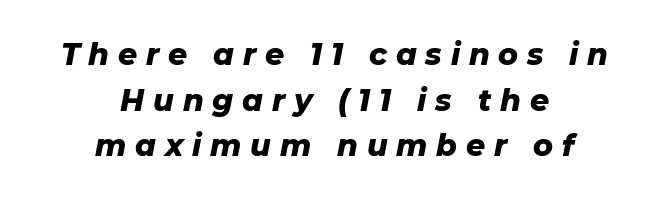
{"italic": "yes", "lean": "right", "slant_degrees": 11, "bold": "yes", "weight": "heavy", "width": "normal", "stroke_contrast": "low", "x_height": "medium", "monospaced": "no", "underline": "no", "align": "center", "line_spacing": "normal", "line_spacing_ratio": 1.52, "letter_spacing": "wide", "letter_spacing_em": 0.29, "glyph_px": 30}
